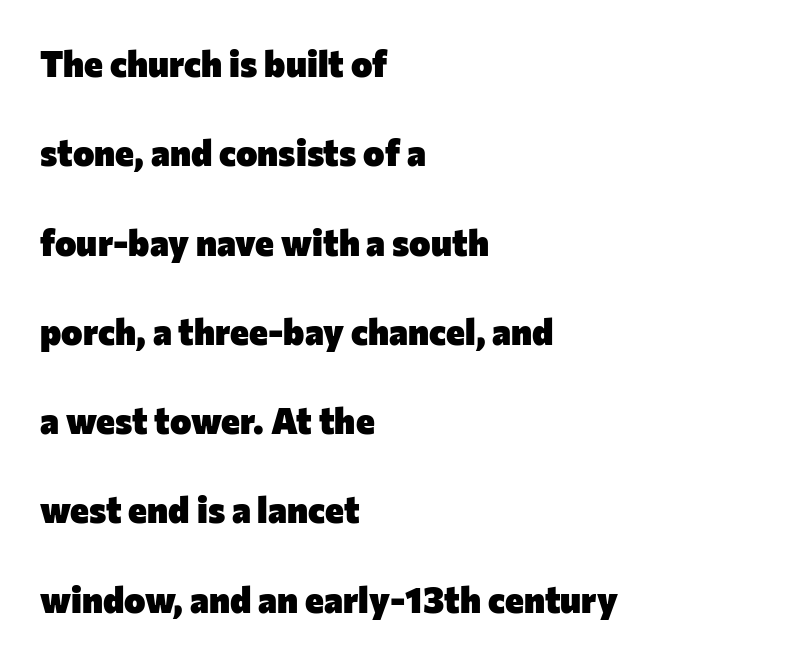
Q: Is the text bold? A: Yes.
Q: Is the text italic (slanted)? A: No, it is upright.
Q: Is the typeface a serif or a sans-serif typeface? A: Sans-serif.
Q: Is the text underlined? A: No.
Q: How is the paragraph aligned? A: Left-aligned.
Q: Is the spacing between letters normal or unusually wide? A: Normal.
Q: Is the spacing between lines tight, normal or loose? A: Loose.
Q: Width (condensed, normal, or wide)? A: Normal.
Q: Stroke contrast? A: Low.
Q: x-height? A: Medium.
Q: Monospaced? A: No.
